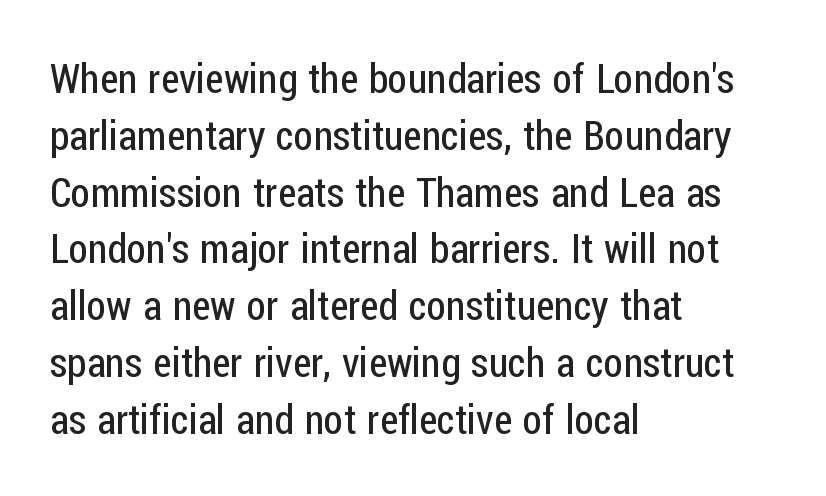
The glyphs in this specimen are sans serif. Typeset ragged right — the left edge is the straight one. Notice how the stems are strictly vertical — no italics here. Looks like regular typesetting: each glyph gets only the width it needs. Does the leading feel generous? No, just average.
